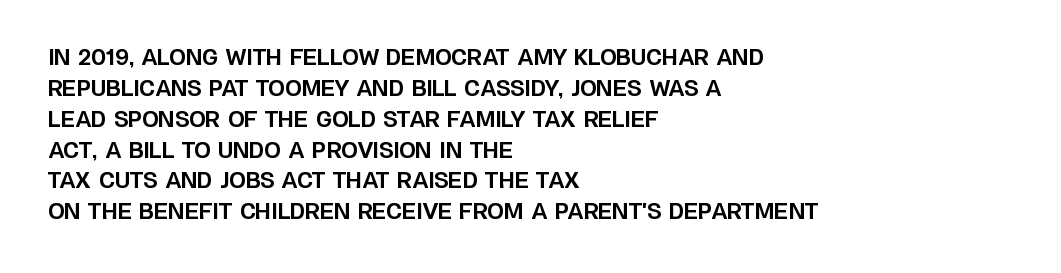
Q: Is the text bold? A: Yes.
Q: Is the text italic (slanted)? A: No, it is upright.
Q: Is the text underlined? A: No.
Q: How is the paragraph aligned? A: Left-aligned.
Q: Is the spacing between letters normal or unusually wide? A: Normal.
Q: Is the spacing between lines tight, normal or loose? A: Normal.
